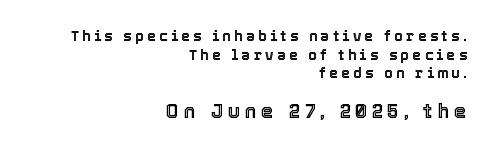
{"italic": "no", "underline": "no", "align": "right", "line_spacing": "normal", "line_spacing_ratio": 1.33, "letter_spacing": "wide", "letter_spacing_em": 0.24, "larger_block": "second", "size_ratio": 1.43, "glyph_px": 20}
